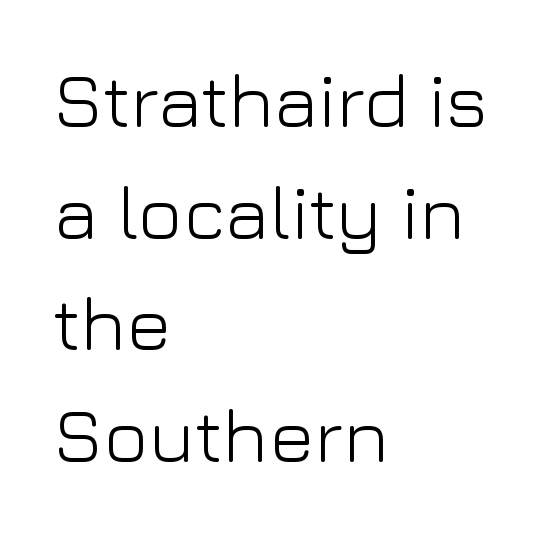
{"serif": "no", "italic": "no", "bold": "no", "weight": "light", "width": "normal", "stroke_contrast": "low", "x_height": "medium", "monospaced": "no", "underline": "no", "align": "left", "line_spacing": "normal", "line_spacing_ratio": 1.47, "letter_spacing": "normal", "letter_spacing_em": 0.0, "glyph_px": 76}
